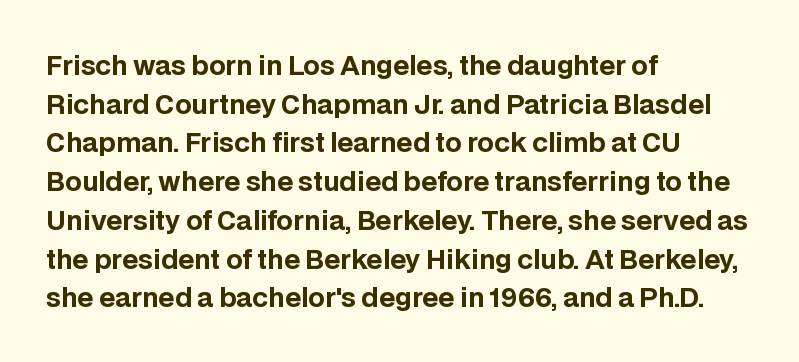
Q: Is the text bold? A: Yes.
Q: Is the text italic (slanted)? A: No, it is upright.
Q: Is the text underlined? A: No.
Q: How is the paragraph aligned? A: Left-aligned.
Q: Is the spacing between letters normal or unusually wide? A: Normal.
Q: Is the spacing between lines tight, normal or loose? A: Normal.
